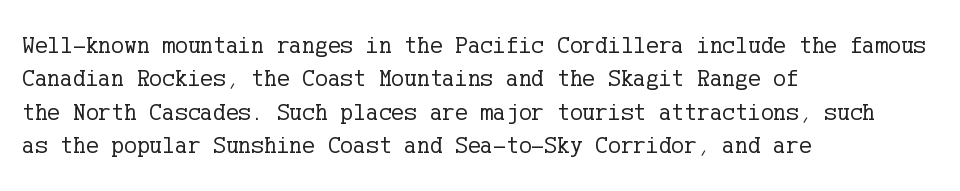
Q: Is the text bold? A: No.
Q: Is the text italic (slanted)? A: No, it is upright.
Q: Is the text underlined? A: No.
Q: How is the paragraph aligned? A: Left-aligned.
Q: Is the spacing between letters normal or unusually wide? A: Normal.
Q: Is the spacing between lines tight, normal or loose? A: Normal.
